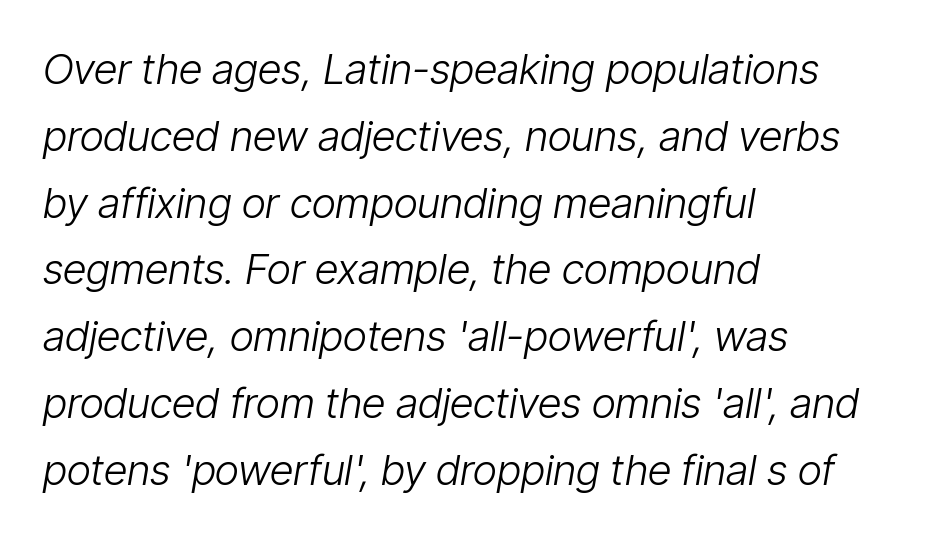
The image shows 42 px light, condensed type, italic (leaning right); set left-aligned, normal line spacing (1.59x), normal letter spacing, not underlined; low stroke contrast and a medium x-height.
